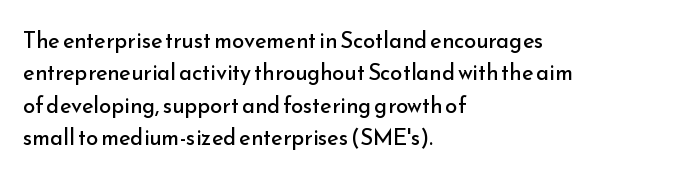
{"italic": "no", "bold": "no", "underline": "no", "align": "left", "line_spacing": "normal", "line_spacing_ratio": 1.47, "letter_spacing": "normal", "letter_spacing_em": 0.0, "glyph_px": 22}
